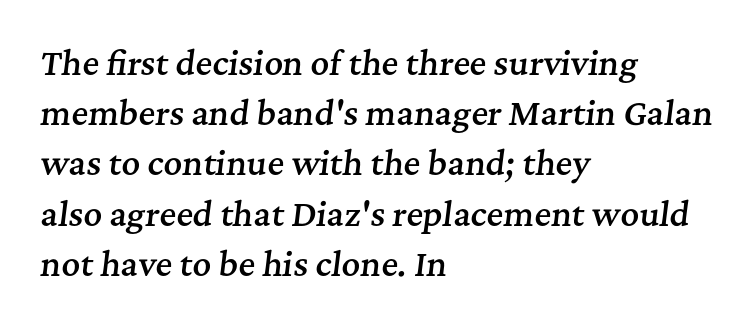
The image shows 32 px semibold serif type, italic (leaning right); set left-aligned, normal line spacing (1.57x), normal letter spacing, not underlined; medium stroke contrast and a medium x-height.
